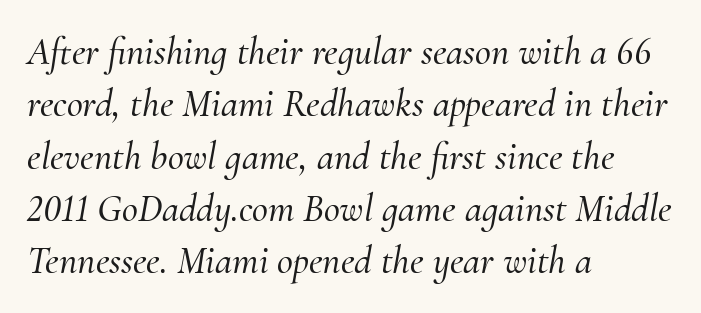
Q: Is the text italic (slanted)? A: Yes, it leans right by about 10 degrees.
Q: Is the typeface a serif or a sans-serif typeface? A: Serif.
Q: Is the text underlined? A: No.
Q: How is the paragraph aligned? A: Left-aligned.
Q: Is the spacing between letters normal or unusually wide? A: Normal.
Q: Is the spacing between lines tight, normal or loose? A: Normal.
Q: Width (condensed, normal, or wide)? A: Normal.
Q: Stroke contrast? A: Medium.
Q: x-height? A: Small.
Q: Monospaced? A: No.
